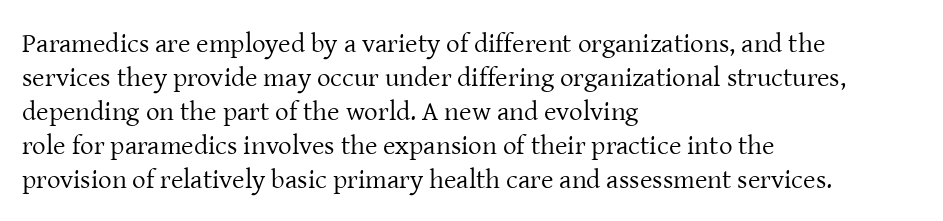
{"italic": "no", "bold": "no", "underline": "no", "align": "left", "line_spacing": "normal", "line_spacing_ratio": 1.26, "letter_spacing": "normal", "letter_spacing_em": 0.0, "glyph_px": 27}
